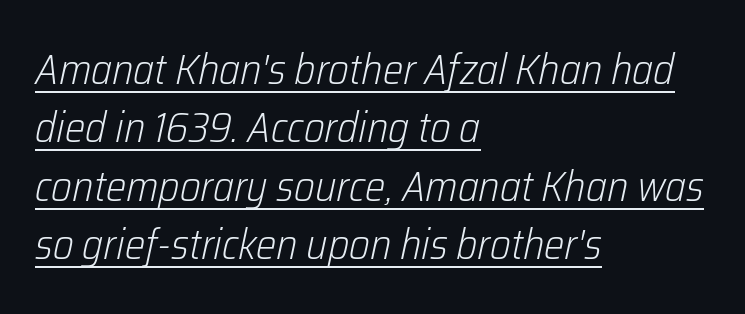
Q: Is the text bold? A: No.
Q: Is the text italic (slanted)? A: Yes, it leans right by about 12 degrees.
Q: Is the text underlined? A: Yes.
Q: How is the paragraph aligned? A: Left-aligned.
Q: Is the spacing between letters normal or unusually wide? A: Normal.
Q: Is the spacing between lines tight, normal or loose? A: Normal.
Q: Width (condensed, normal, or wide)? A: Condensed.
Q: Stroke contrast? A: Low.
Q: x-height? A: Medium.
Q: Monospaced? A: No.
